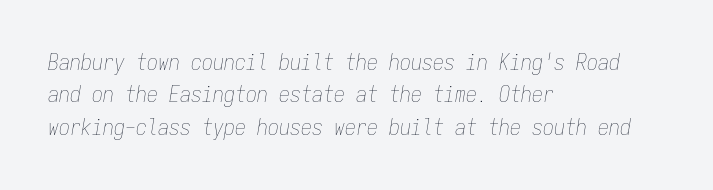
Does the leading feel generous? No, just average. This sample uses plain, unmodified letter spacing. Descenders hang freely into open space. A quiet, ordinary-to-light weight characterises the typeface. Emphasis-style slanted type is in use.
